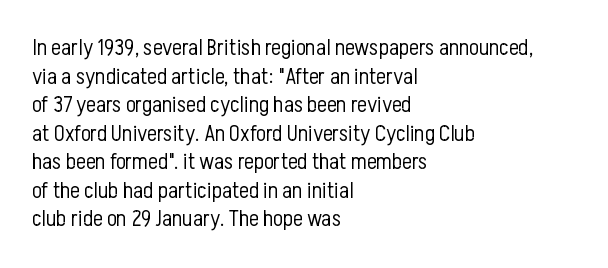
{"italic": "no", "bold": "no", "underline": "no", "align": "left", "line_spacing_ratio": 1.24, "letter_spacing": "normal", "letter_spacing_em": 0.0, "glyph_px": 23}
